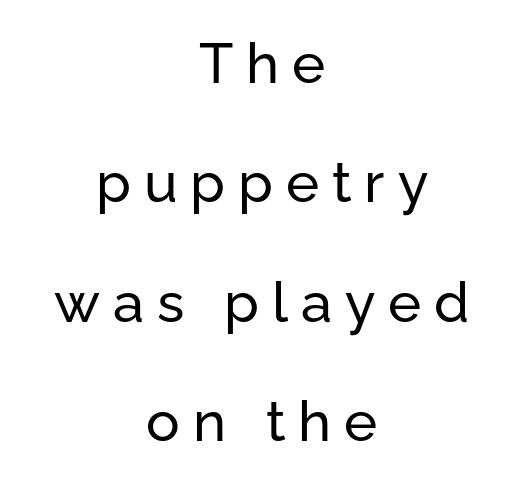
The image shows 56 px sans-serif type, upright; set centered, loose line spacing (2.13x), unusually wide letter spacing (+0.23 em), not underlined; low stroke contrast and a medium x-height.
